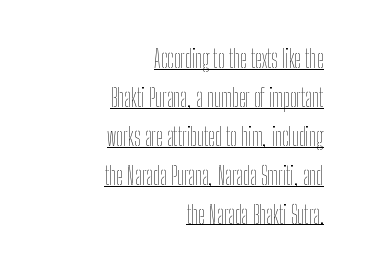
The image shows 24 px text type, upright; set right-aligned, normal line spacing (1.62x), normal letter spacing, underlined.
